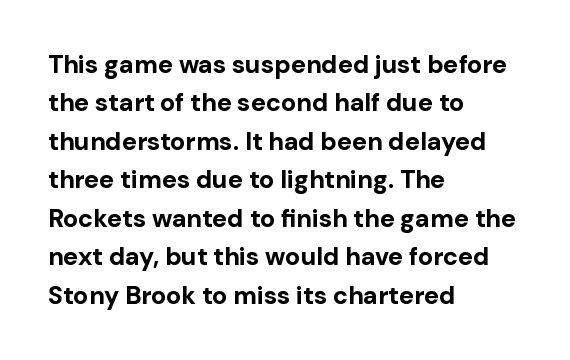
The image shows 25 px bold type, upright; set left-aligned, normal line spacing (1.54x), normal letter spacing, not underlined.
